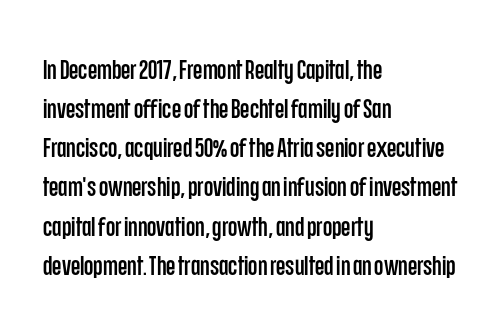
Q: Is the text italic (slanted)? A: No, it is upright.
Q: Is the text underlined? A: No.
Q: How is the paragraph aligned? A: Left-aligned.
Q: Is the spacing between letters normal or unusually wide? A: Normal.
Q: Is the spacing between lines tight, normal or loose? A: Normal.
